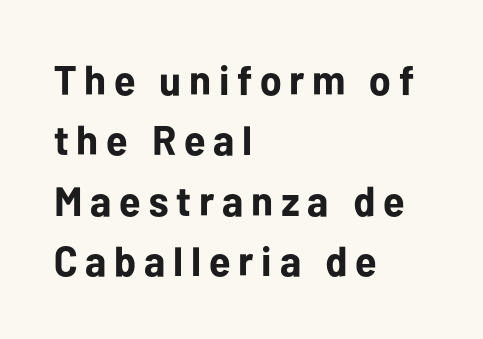
Horizontal bands of white between lines are of average thickness. Characters remain perfectly vertical along every line. Left-aligned paragraph, ragged on the right. A full-strength bold gives these letters their thick strokes.
